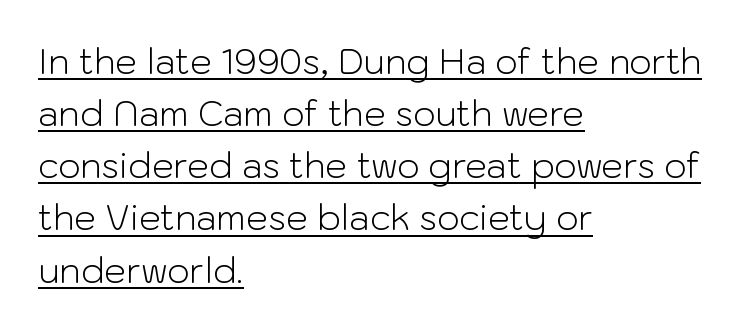
The passage shown is not bold in any degree. These characters rest on top of a visible drawn line. The horizontal fit of the characters is conventional and even. These lines are set flush left with a ragged right edge. A typesetter would call this leading conventional body-copy spacing.
